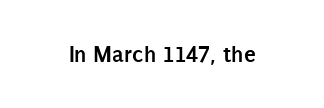
{"italic": "no", "bold": "yes", "underline": "no", "letter_spacing": "normal", "letter_spacing_em": 0.0, "glyph_px": 24}
